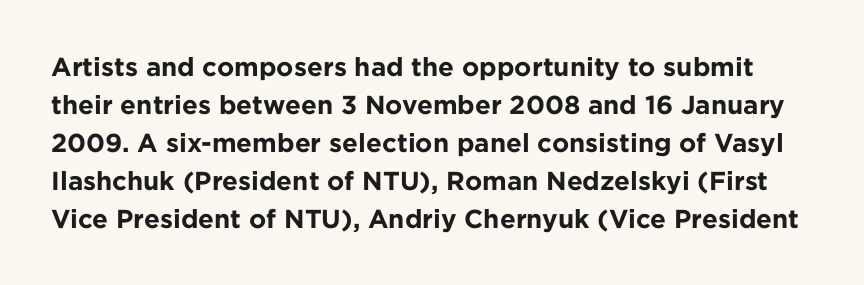
The image shows 26 px bold type, upright; set normal line spacing (1.46x), normal letter spacing, not underlined.
